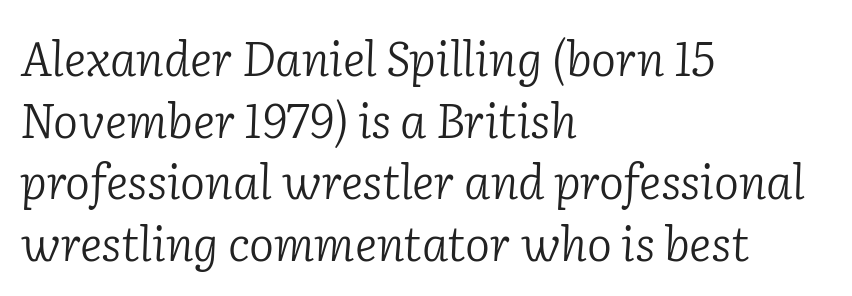
Designer's note — italics engaged. Evenly set lines give the paragraph a standard silhouette. Tracking here is standard; glyphs follow each other at the usual distance. The characters are drawn with everyday or finer stroke widths. This rendering uses left alignment, leaving the right contour irregular.
